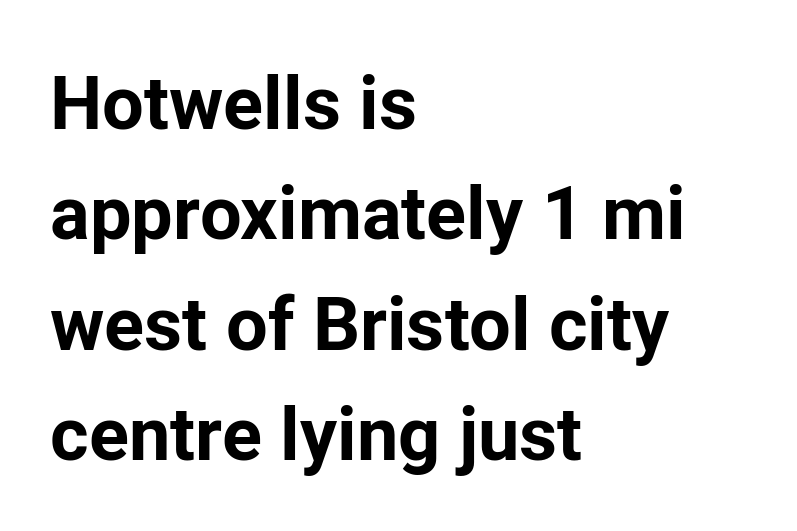
The image shows 74 px bold sans-serif type, upright; set left-aligned, normal line spacing (1.49x), normal letter spacing, not underlined; low stroke contrast and a medium x-height.
